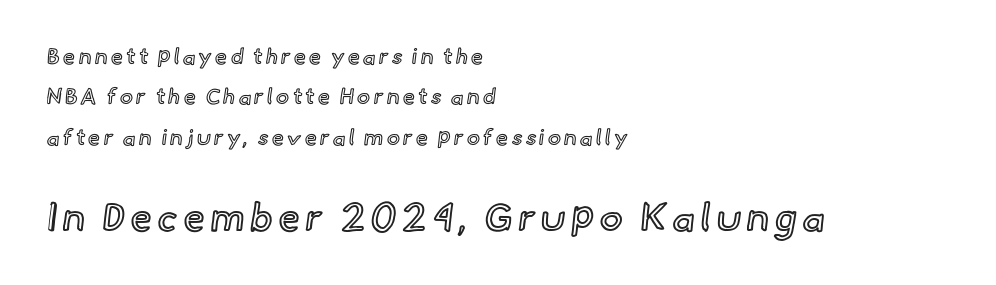
Here the second block reads like a headline and the first like body copy. All the whitespace from short lines collects on the right. You could not count columns in this text — the font is proportionally spaced. Decoration check: the copy has no underline.
